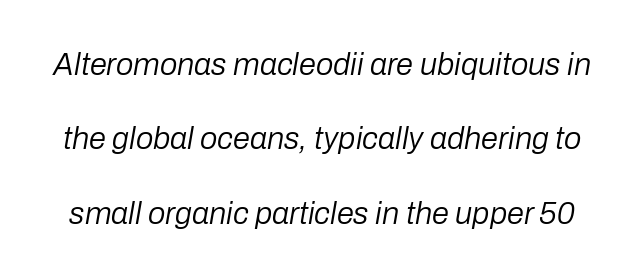
The image shows 31 px regular-weight type, italic (leaning right); set loose line spacing (2.4x), normal letter spacing, not underlined; low stroke contrast and a medium x-height.
